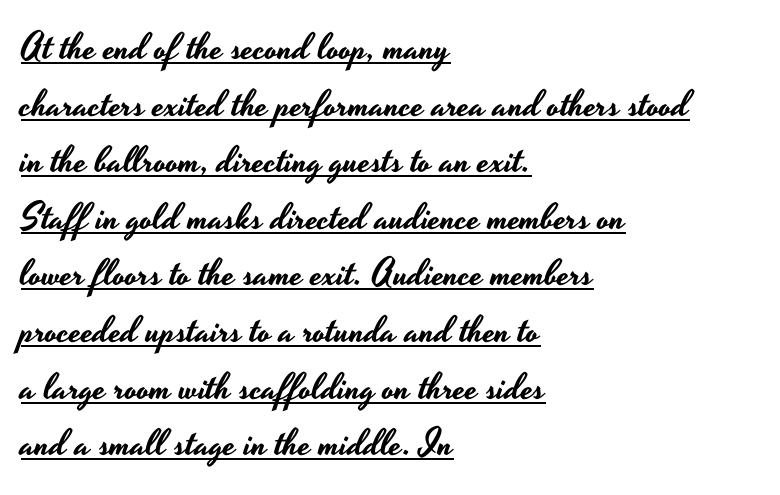
How would I describe the line gaps? Plain and ordinary. Unlike a traditional serif, this face leaves its strokes unadorned. Looks like regular typesetting: each glyph gets only the width it needs. Every word sits above its own underline.
